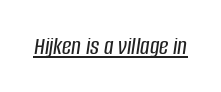
{"italic": "yes", "lean": "right", "slant_degrees": 8, "underline": "yes", "letter_spacing": "normal", "letter_spacing_em": 0.0, "glyph_px": 26}
